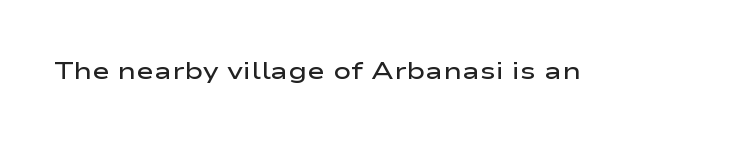
Q: Is the text bold? A: Semi-bold.
Q: Is the text italic (slanted)? A: No, it is upright.
Q: Is the text underlined? A: No.
Q: Is the spacing between letters normal or unusually wide? A: Normal.
